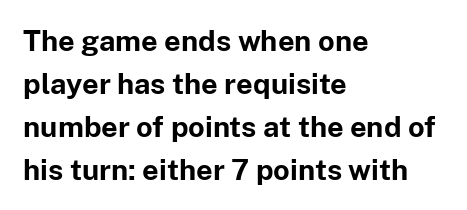
The image shows 29 px bold sans-serif type, upright; set left-aligned, normal line spacing (1.48x), normal letter spacing, not underlined; low stroke contrast and a medium x-height.
